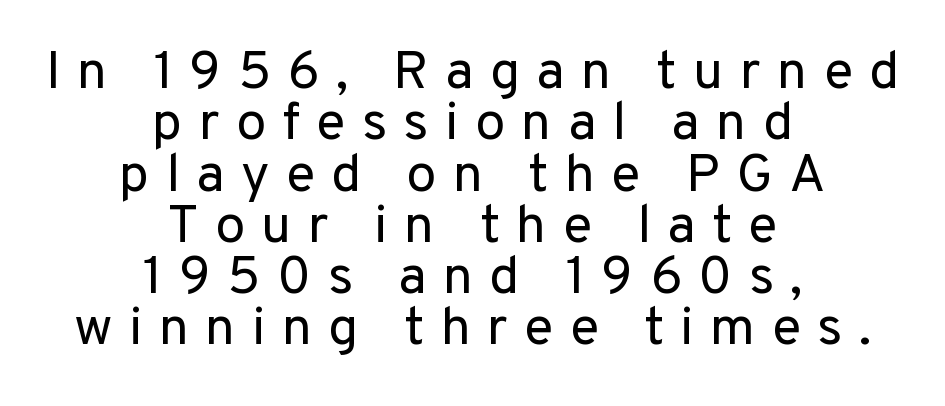
Looks like regular typesetting: each glyph gets only the width it needs. A bare baseline throughout the passage. Both edges are ragged and mirror each other, which tells us the setting is centered. The passage shown stacks its lines with hardly any gap.
